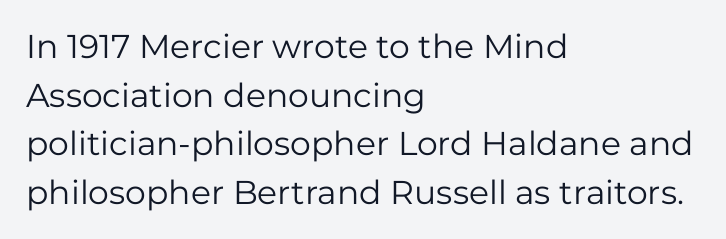
The image shows 33 px regular-weight sans-serif type, upright; set left-aligned, normal line spacing (1.47x), normal letter spacing, not underlined; low stroke contrast and a medium x-height.
